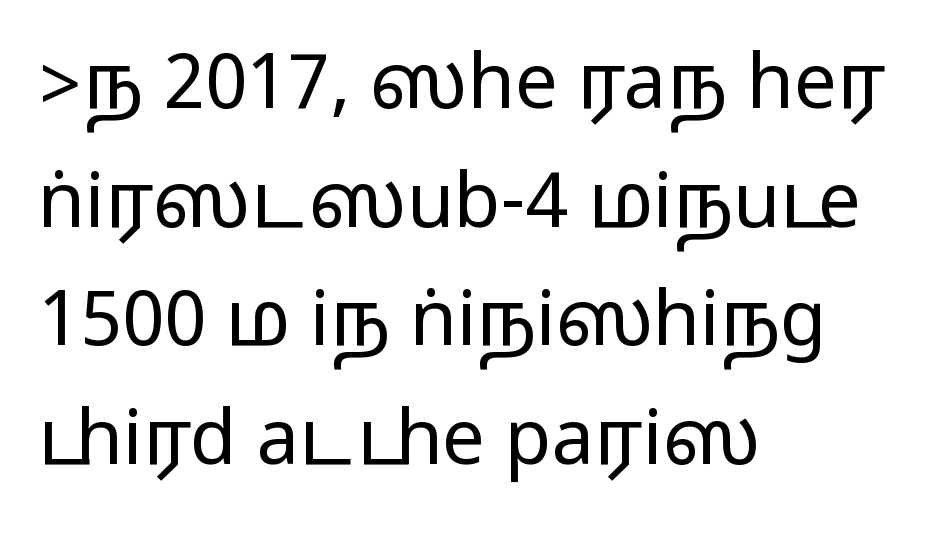
The image shows 76 px wide sans-serif type, upright; set left-aligned, normal line spacing (1.56x), normal letter spacing, not underlined; medium stroke contrast.
